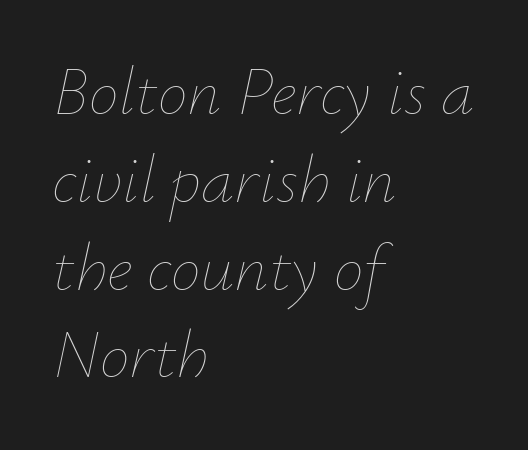
Q: Is the text bold? A: No.
Q: Is the text italic (slanted)? A: Yes, it leans right by about 12 degrees.
Q: Is the text underlined? A: No.
Q: How is the paragraph aligned? A: Left-aligned.
Q: Is the spacing between letters normal or unusually wide? A: Normal.
Q: Is the spacing between lines tight, normal or loose? A: Normal.
Q: Width (condensed, normal, or wide)? A: Normal.
Q: Stroke contrast? A: Low.
Q: x-height? A: Small.
Q: Monospaced? A: No.
